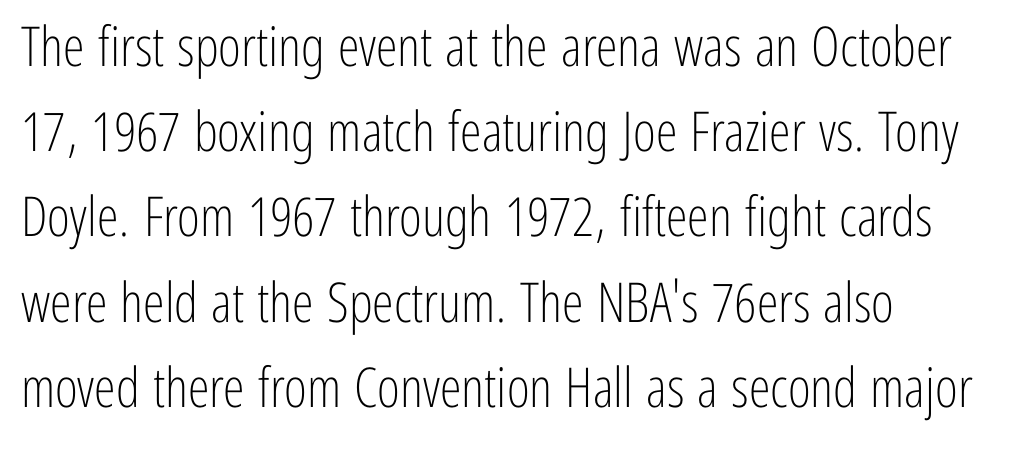
Leading matches the norm, producing a regular column. What kind of face is this? One without serifs — a sans. Notice how the passage keeps a crisp vertical edge on the left only. Varying glyph widths throughout — classic text-font behaviour. Descender tails drop into unmarked territory. The type is set solid horizontally, with unmodified tracking.
